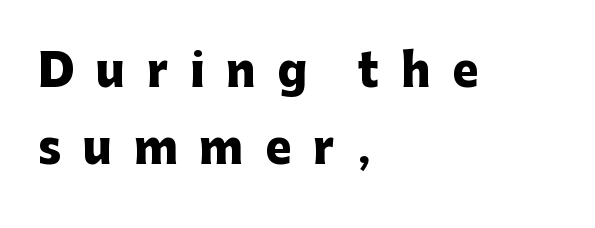
The image shows 44 px heavy sans-serif type, upright; set left-aligned, line spacing 1.76x, unusually wide letter spacing (+0.49 em), not underlined; low stroke contrast and a medium x-height.
